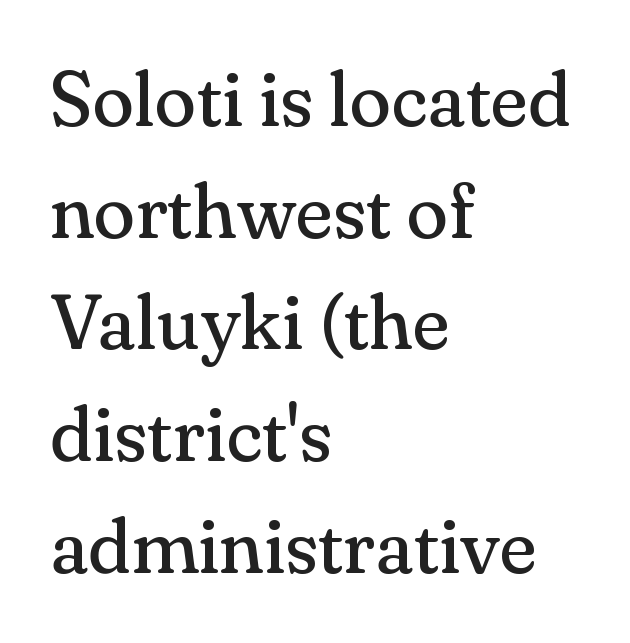
{"serif": "yes", "italic": "no", "bold": "no", "weight": "regular", "width": "normal", "stroke_contrast": "medium", "x_height": "small", "monospaced": "no", "underline": "no", "align": "left", "line_spacing": "normal", "line_spacing_ratio": 1.45, "letter_spacing": "normal", "letter_spacing_em": 0.0, "glyph_px": 77}
